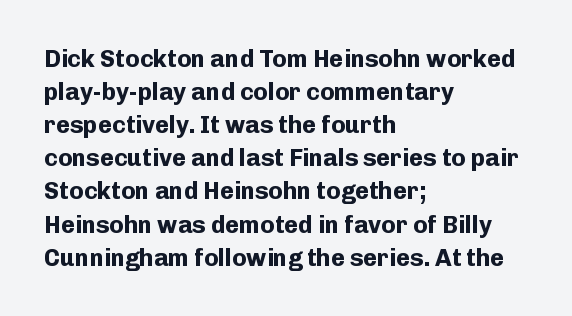
{"italic": "no", "bold": "yes", "underline": "no", "align": "left", "line_spacing": "normal", "line_spacing_ratio": 1.38, "letter_spacing": "normal", "letter_spacing_em": 0.0, "glyph_px": 24}
